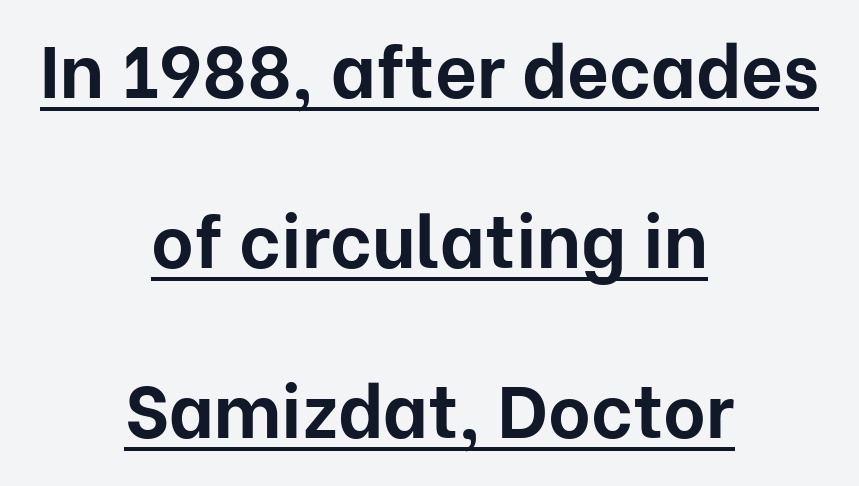
{"serif": "no", "italic": "no", "bold": "yes", "weight": "bold", "width": "normal", "stroke_contrast": "low", "x_height": "medium", "monospaced": "no", "underline": "yes", "align": "center", "line_spacing": "loose", "line_spacing_ratio": 2.33, "letter_spacing": "normal", "letter_spacing_em": 0.0, "glyph_px": 73}
